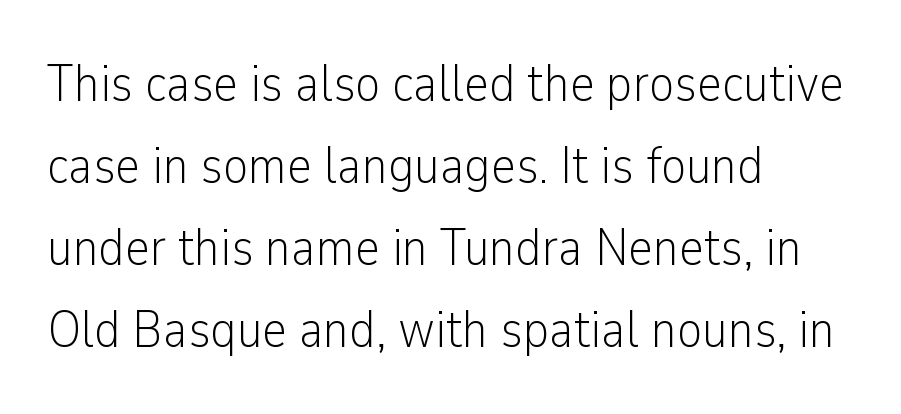
The image shows 53 px light, condensed sans-serif type, upright; set left-aligned, normal line spacing (1.55x), normal letter spacing, not underlined; low stroke contrast and a medium x-height.
